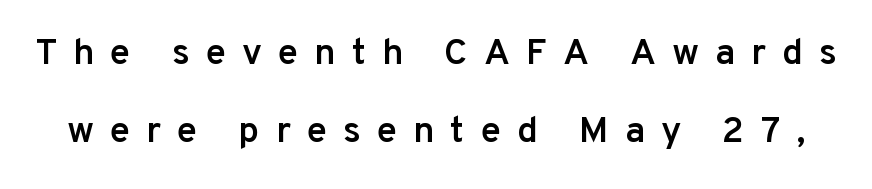
The image shows 37 px semibold sans-serif type, upright; set loose line spacing (2.11x), unusually wide letter spacing (+0.43 em), not underlined; low stroke contrast and a medium x-height.
